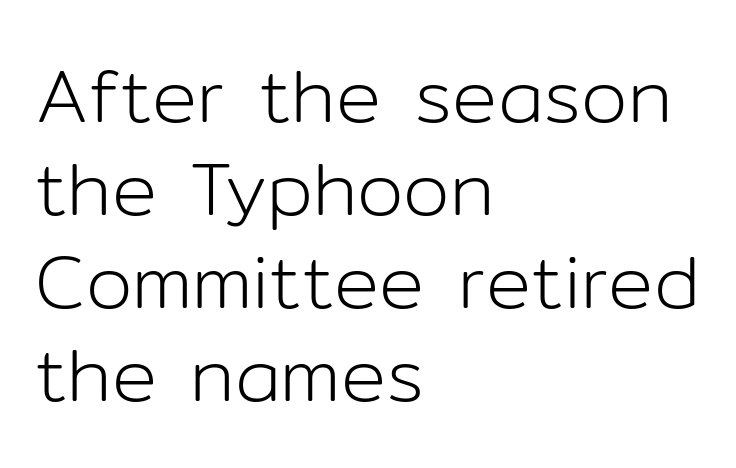
Q: Is the text bold? A: No.
Q: Is the text italic (slanted)? A: No, it is upright.
Q: Is the typeface a serif or a sans-serif typeface? A: Sans-serif.
Q: Is the text underlined? A: No.
Q: How is the paragraph aligned? A: Left-aligned.
Q: Is the spacing between letters normal or unusually wide? A: Normal.
Q: Width (condensed, normal, or wide)? A: Normal.
Q: Stroke contrast? A: Low.
Q: x-height? A: Medium.
Q: Monospaced? A: No.
